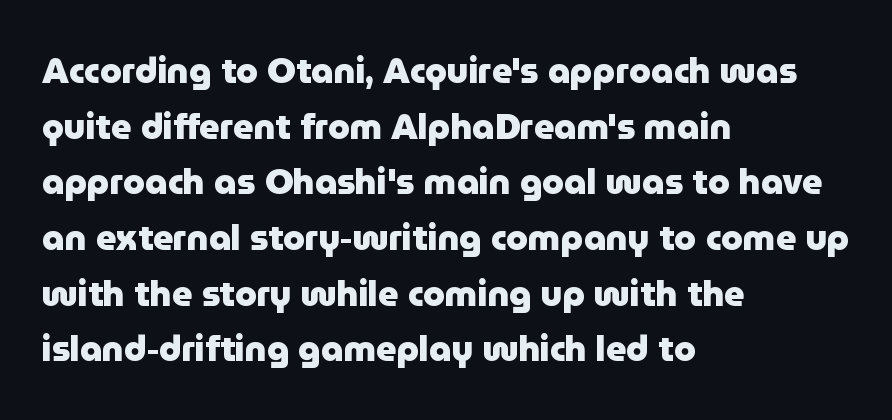
The image shows 35 px heavy sans-serif type, upright; set left-aligned, normal line spacing (1.59x), normal letter spacing, not underlined; low stroke contrast and a medium x-height.
